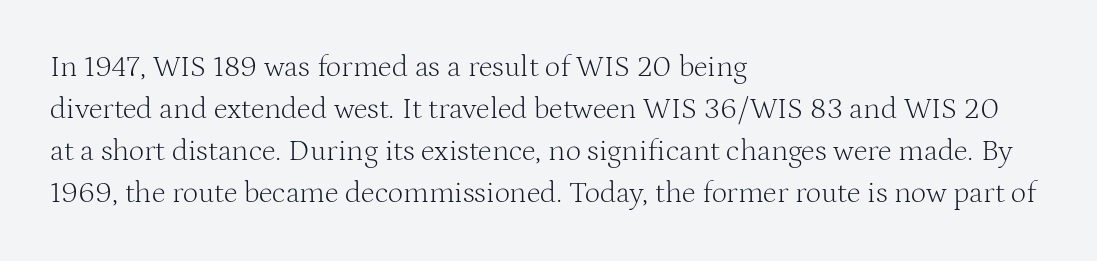
Is this a sans? No — the strokes have serifs. The type sits square on the baseline with zero lean. Bare-footed words on every line. The rendering uses natural spacing where letterforms have individual widths.
